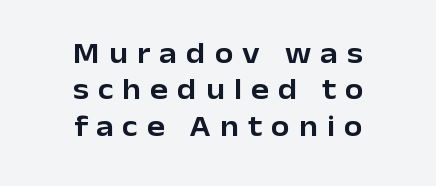
{"serif": "no", "italic": "no", "width": "normal", "stroke_contrast": "low", "x_height": "medium", "monospaced": "no", "underline": "no", "align": "center", "line_spacing_ratio": 1.21, "letter_spacing": "wide", "letter_spacing_em": 0.3, "glyph_px": 30}
